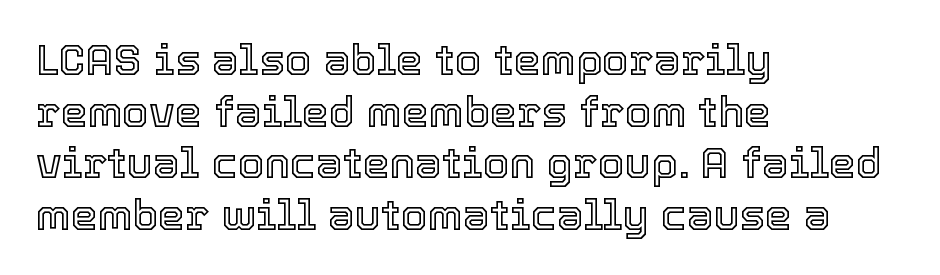
{"italic": "no", "width": "normal", "x_height": "medium", "monospaced": "no", "underline": "no", "align": "left", "line_spacing_ratio": 1.2, "letter_spacing": "normal", "letter_spacing_em": 0.0, "glyph_px": 43}
